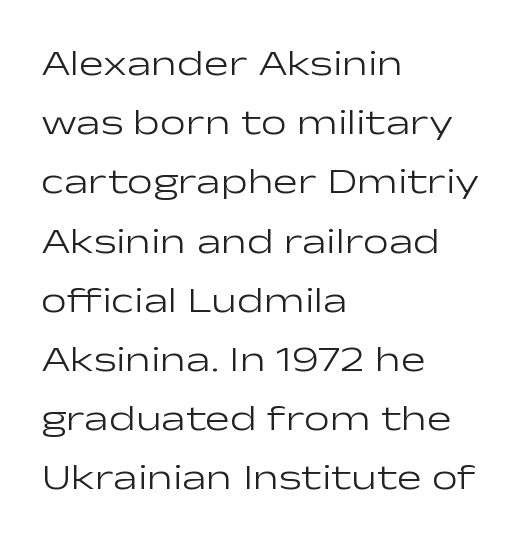
{"serif": "no", "italic": "no", "bold": "no", "weight": "light", "width": "wide", "stroke_contrast": "low", "x_height": "medium", "monospaced": "no", "underline": "no", "align": "left", "line_spacing": "normal", "line_spacing_ratio": 1.6, "letter_spacing": "normal", "letter_spacing_em": 0.0, "glyph_px": 37}
